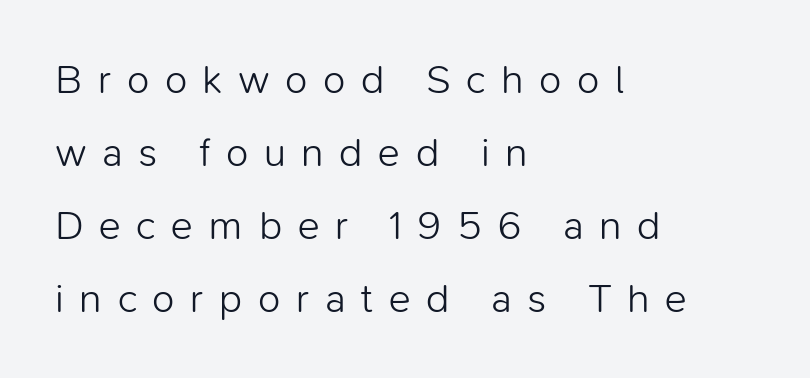
{"serif": "no", "italic": "no", "bold": "no", "weight": "light", "width": "normal", "stroke_contrast": "low", "x_height": "medium", "monospaced": "no", "underline": "no", "align": "left", "line_spacing_ratio": 1.78, "letter_spacing": "wide", "letter_spacing_em": 0.38, "glyph_px": 41}
